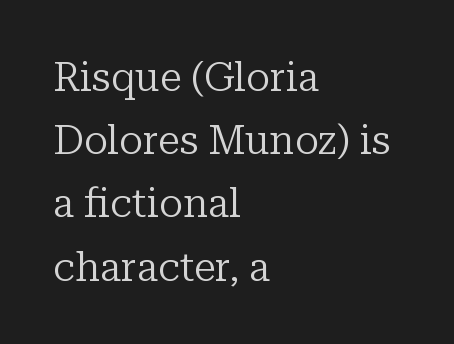
Q: Is the text bold? A: No.
Q: Is the text italic (slanted)? A: No, it is upright.
Q: Is the typeface a serif or a sans-serif typeface? A: Serif.
Q: Is the text underlined? A: No.
Q: How is the paragraph aligned? A: Left-aligned.
Q: Is the spacing between letters normal or unusually wide? A: Normal.
Q: Is the spacing between lines tight, normal or loose? A: Normal.
Q: Width (condensed, normal, or wide)? A: Normal.
Q: Stroke contrast? A: Low.
Q: x-height? A: Medium.
Q: Monospaced? A: No.
